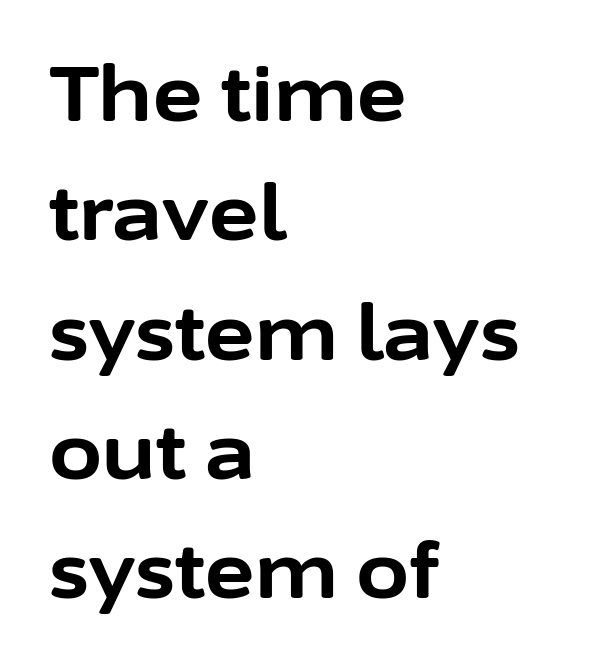
Q: Is the text bold? A: Yes.
Q: Is the text italic (slanted)? A: No, it is upright.
Q: Is the typeface a serif or a sans-serif typeface? A: Sans-serif.
Q: Is the text underlined? A: No.
Q: How is the paragraph aligned? A: Left-aligned.
Q: Is the spacing between letters normal or unusually wide? A: Normal.
Q: Is the spacing between lines tight, normal or loose? A: Normal.
Q: Width (condensed, normal, or wide)? A: Normal.
Q: Stroke contrast? A: Low.
Q: x-height? A: Medium.
Q: Monospaced? A: No.
